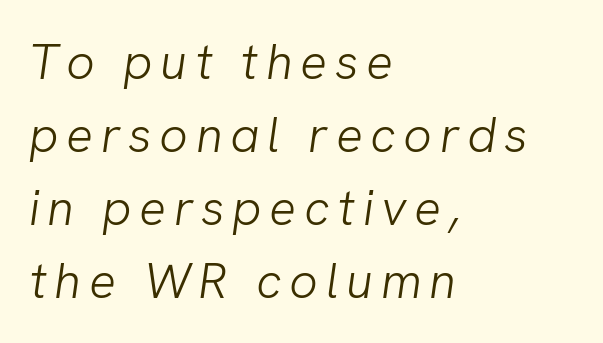
The image shows 50 px light sans-serif type; set left-aligned, normal line spacing (1.46x), not underlined; low stroke contrast and a medium x-height.
